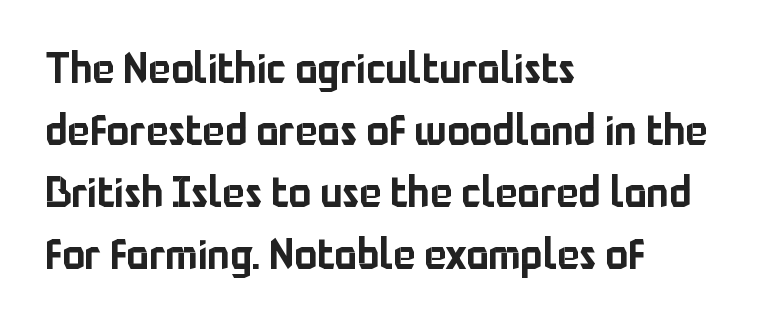
Q: Is the text italic (slanted)? A: No, it is upright.
Q: Is the typeface a serif or a sans-serif typeface? A: Sans-serif.
Q: Is the text underlined? A: No.
Q: How is the paragraph aligned? A: Left-aligned.
Q: Is the spacing between letters normal or unusually wide? A: Normal.
Q: Is the spacing between lines tight, normal or loose? A: Normal.
Q: Width (condensed, normal, or wide)? A: Normal.
Q: Stroke contrast? A: Low.
Q: x-height? A: Medium.
Q: Monospaced? A: No.
